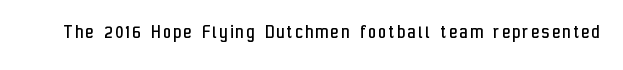
Nope, not italic — everything's standing straight. Weight: regular or lighter. This rendering features lettering with no underline.
